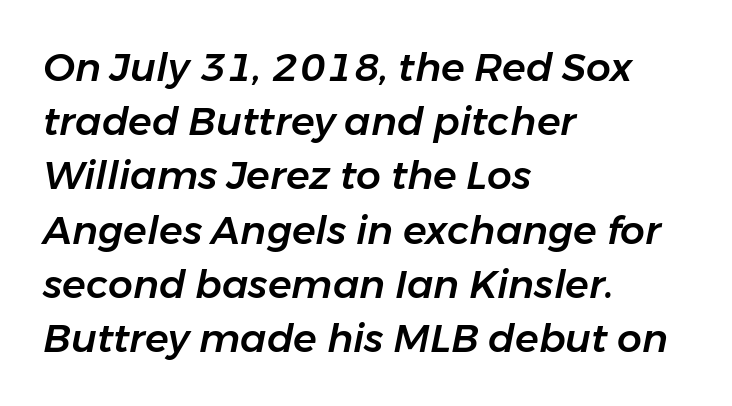
The image shows 39 px text type, italic (leaning right); set left-aligned, normal line spacing (1.39x), normal letter spacing, not underlined; low stroke contrast and a medium x-height.
